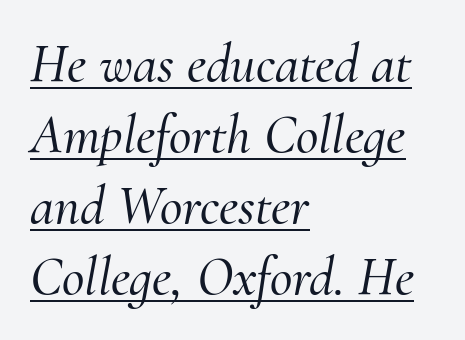
{"serif": "yes", "italic": "yes", "lean": "right", "slant_degrees": 10, "width": "normal", "stroke_contrast": "medium", "x_height": "small", "monospaced": "no", "underline": "yes", "align": "left", "line_spacing": "normal", "line_spacing_ratio": 1.29, "letter_spacing": "normal", "letter_spacing_em": 0.0, "glyph_px": 55}
